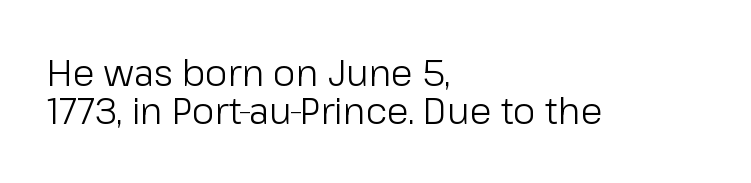
The font sits on the lighter half of the weight spectrum, regular included. To sum up the face: it is a sans, with no serifs. These lines are rendered in a variable-pitch font. How would I describe the line gaps? Narrow and economical.
